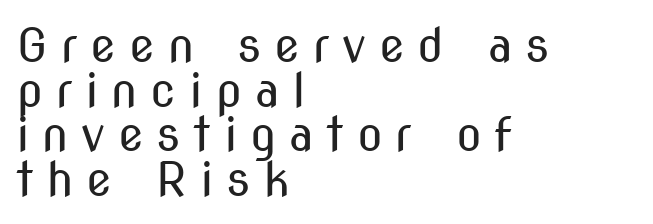
Reading down the block, your eye returns to a fixed left position each line. These lines are composed in type without serifs. Someone cranked the tracking dial way up on this one. Is there any slant? The stems are plumb. Compared with a typical body face, this is equally light or lighter still.
